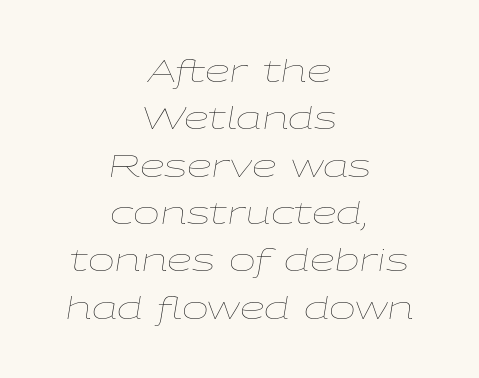
The image shows 32 px thin, wide type, italic (leaning right); set centered, normal line spacing (1.48x), normal letter spacing, not underlined; low stroke contrast and a medium x-height.
